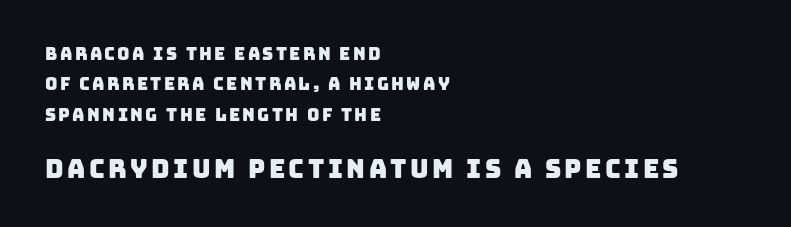
The image shows 25 px text type; set left-aligned, line spacing 1.78x, not underlined; the second (bottom) block is 1.47x larger.
